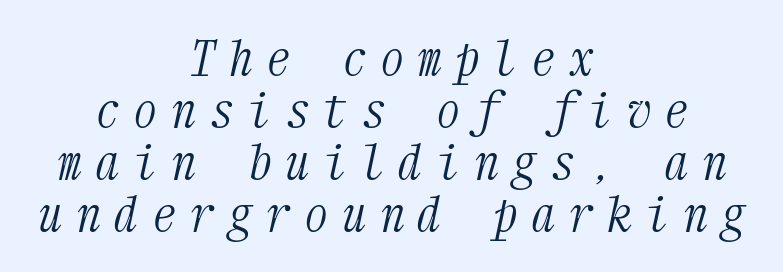
Q: Is the text bold? A: No.
Q: Is the text italic (slanted)? A: Yes, it leans right by about 12 degrees.
Q: Is the typeface a serif or a sans-serif typeface? A: Serif.
Q: Is the text underlined? A: No.
Q: How is the paragraph aligned? A: Centered.
Q: Is the spacing between letters normal or unusually wide? A: Unusually wide.
Q: Is the spacing between lines tight, normal or loose? A: Tight.
Q: Width (condensed, normal, or wide)? A: Condensed.
Q: Stroke contrast? A: Medium.
Q: x-height? A: Medium.
Q: Monospaced? A: Yes.
